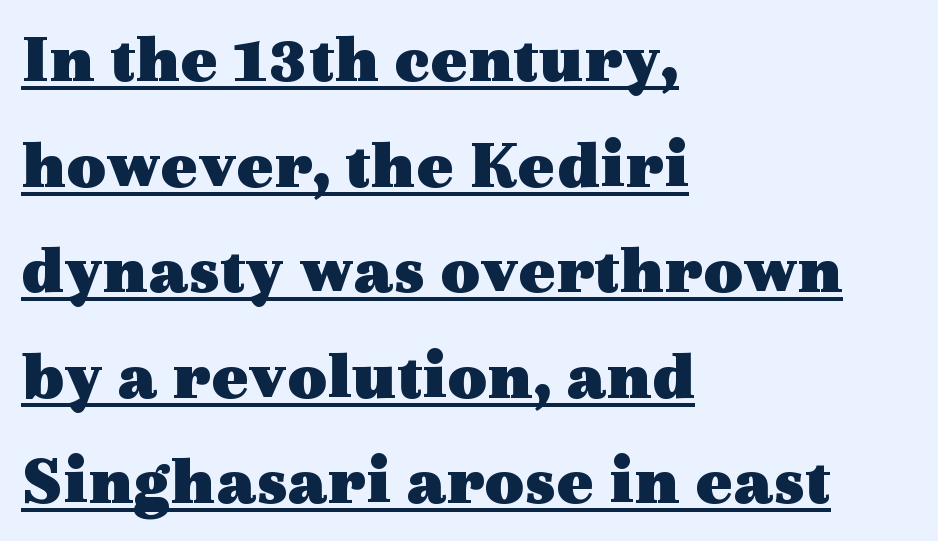
Q: Is the text bold? A: Yes.
Q: Is the text italic (slanted)? A: No, it is upright.
Q: Is the typeface a serif or a sans-serif typeface? A: Serif.
Q: Is the text underlined? A: Yes.
Q: How is the paragraph aligned? A: Left-aligned.
Q: Is the spacing between letters normal or unusually wide? A: Normal.
Q: Is the spacing between lines tight, normal or loose? A: Normal.
Q: Width (condensed, normal, or wide)? A: Wide.
Q: x-height? A: Medium.
Q: Monospaced? A: No.
